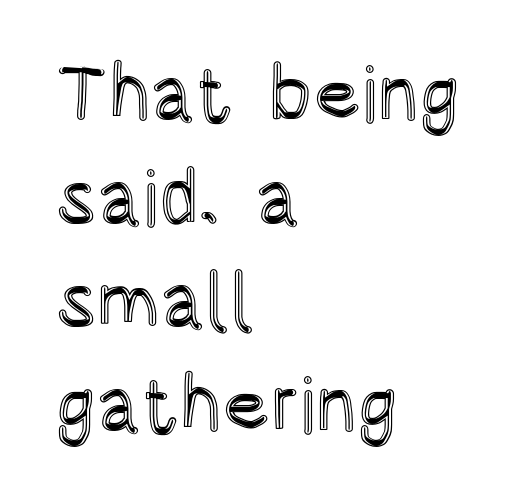
Q: Is the text italic (slanted)? A: No, it is upright.
Q: Is the text underlined? A: No.
Q: How is the paragraph aligned? A: Left-aligned.
Q: Is the spacing between letters normal or unusually wide? A: Normal.
Q: Is the spacing between lines tight, normal or loose? A: Normal.
Q: Width (condensed, normal, or wide)? A: Condensed.
Q: x-height? A: Large.
Q: Monospaced? A: No.
